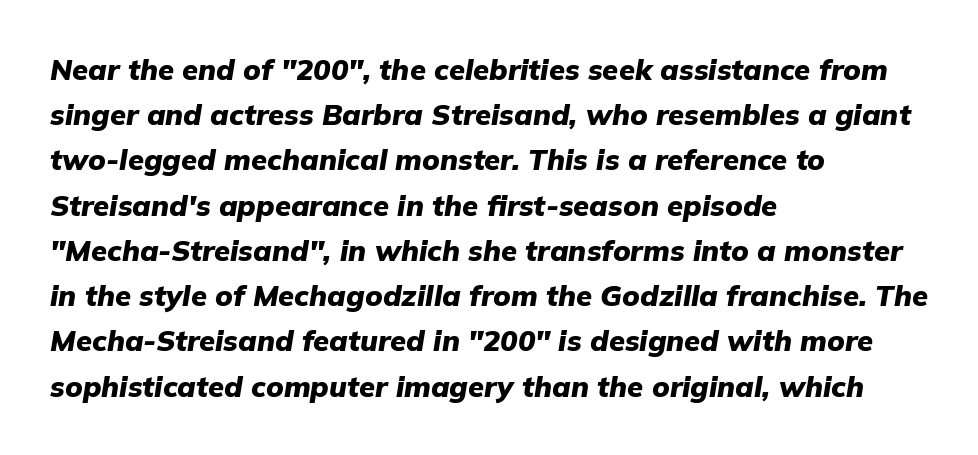
The image shows 29 px heavy type, italic (leaning right); set left-aligned, normal line spacing (1.56x), normal letter spacing, not underlined; low stroke contrast and a medium x-height.
